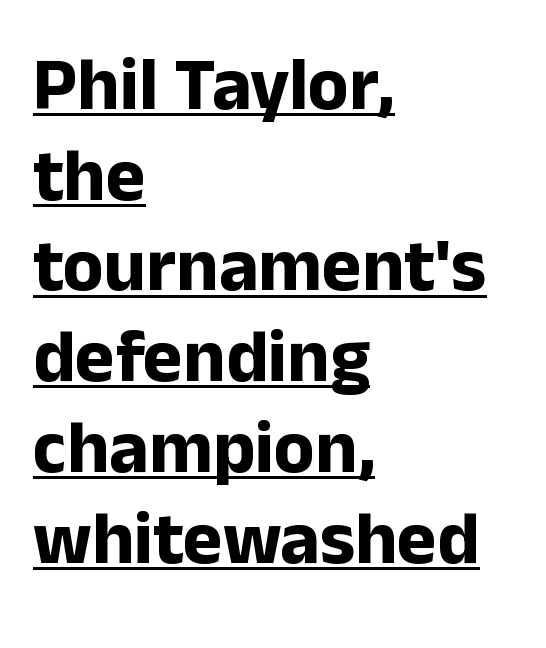
The image shows 75 px bold sans-serif type, upright; set left-aligned, line spacing 1.21x, normal letter spacing, underlined; low stroke contrast and a medium x-height.
